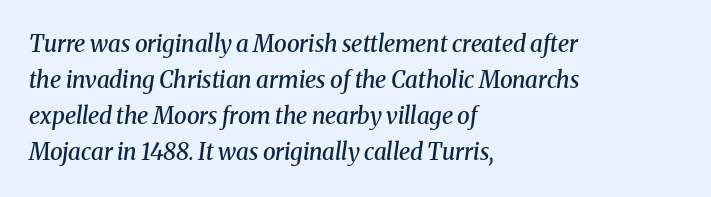
The image shows 23 px text type, italic (leaning right); set left-aligned, normal line spacing (1.57x), normal letter spacing, not underlined.
